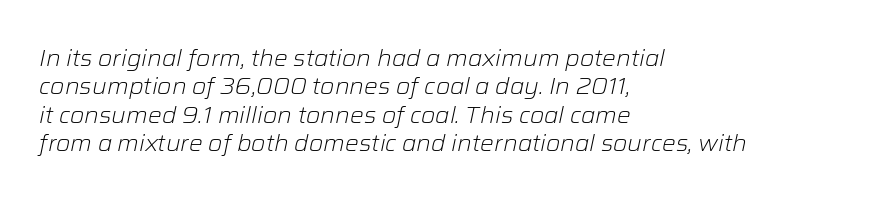
Nobody touched the tracking dial on this one. Ink coverage per letter is moderate at most. The words here are not underlined. Designer's note — italics engaged.
